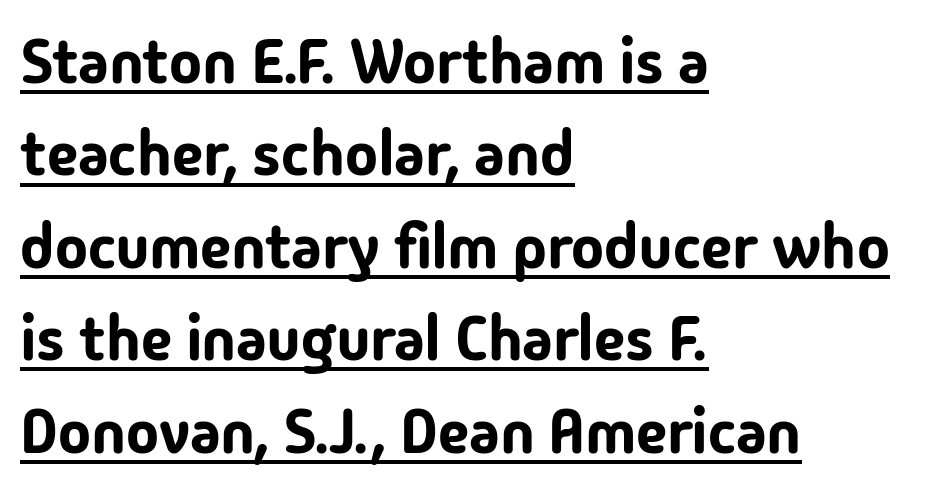
The image shows 62 px sans-serif type, upright; set left-aligned, normal line spacing (1.49x), normal letter spacing, underlined; low stroke contrast and a medium x-height.
